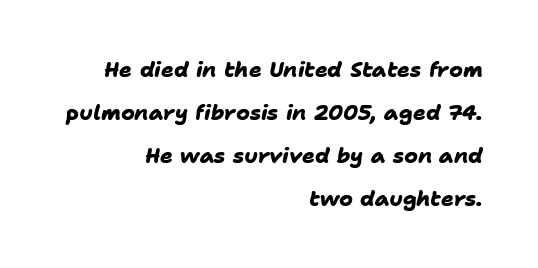
{"bold": "yes", "underline": "no", "align": "right", "line_spacing": "loose", "line_spacing_ratio": 2.04, "letter_spacing": "normal", "letter_spacing_em": 0.0, "glyph_px": 21}
